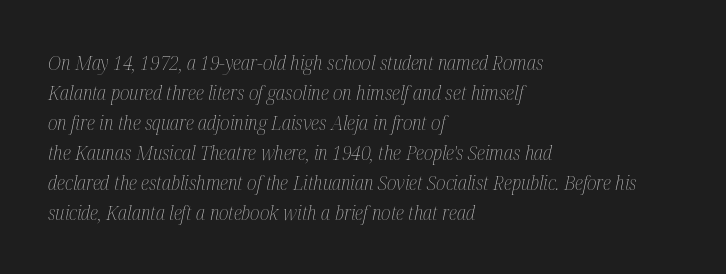
{"italic": "yes", "lean": "right", "slant_degrees": 12, "bold": "no", "underline": "no", "align": "left", "line_spacing": "normal", "line_spacing_ratio": 1.5, "letter_spacing": "normal", "letter_spacing_em": 0.0, "glyph_px": 20}
